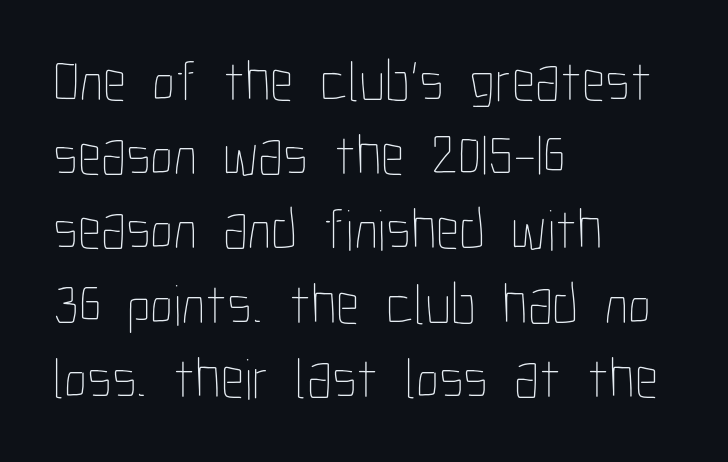
The image shows 58 px thin, condensed type, upright; set left-aligned, normal line spacing (1.28x), normal letter spacing, not underlined; low stroke contrast and a medium x-height.
